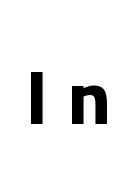
{"serif": "no", "italic": "no", "bold": "yes", "weight": "bold", "width": "normal", "stroke_contrast": "low", "x_height": "medium", "monospaced": "no", "underline": "no", "letter_spacing": "wide", "letter_spacing_em": 0.28, "glyph_px": 75}
